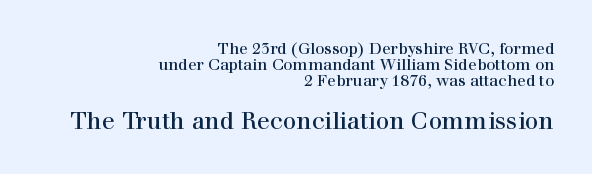
Underline: absent. The later block is typeset at a bigger size than the earlier block. One glance says dense: line gaps are narrower than usual. Spacing between characters is what you'd get straight out of the box. All the whitespace from short lines collects on the left. Italic: no, the glyphs are upright roman.
